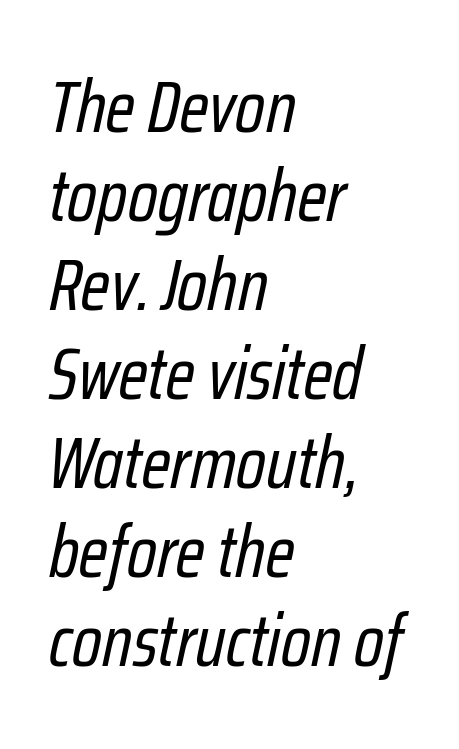
Look at the tracking — it's just the regular setting, nothing added. In CSS terms this would be text-align: left. Note the varied advance widths — an 'i' is clearly narrower than an 'm'. There's an unmistakable incline to the writing here.
